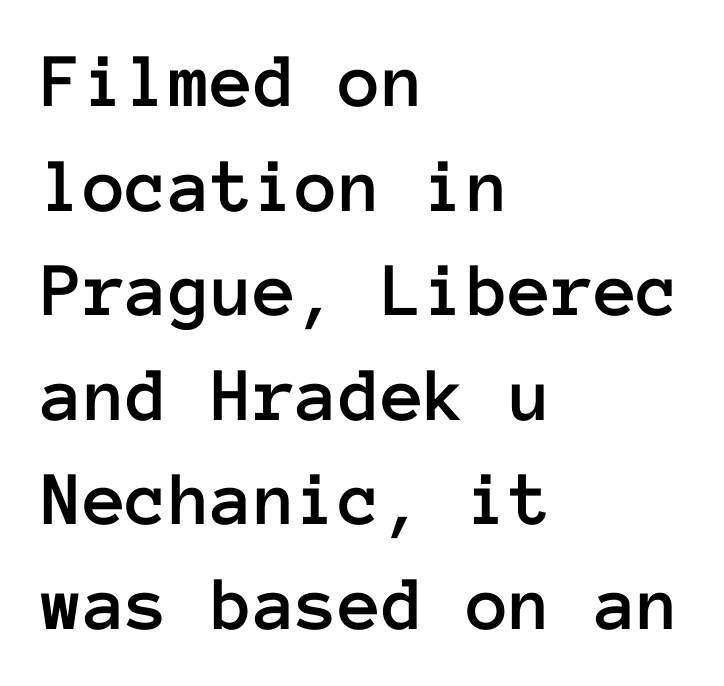
{"italic": "no", "width": "normal", "stroke_contrast": "low", "x_height": "medium", "monospaced": "yes", "underline": "no", "align": "left", "line_spacing": "normal", "line_spacing_ratio": 1.34, "letter_spacing": "normal", "letter_spacing_em": 0.0, "glyph_px": 78}
